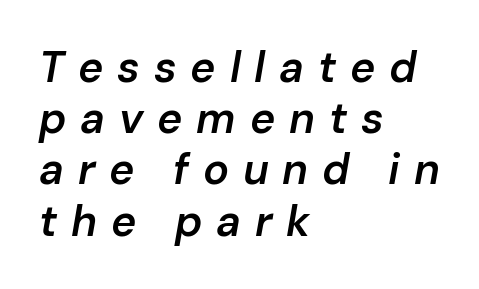
What stands out about the letter spacing? Its width — letters are far apart. Summary of weight: moderately heavy, a semibold. The words here are not underlined. Is this a fixed-width face? No — the glyphs have proportional, varying widths. Posture: slanted.
